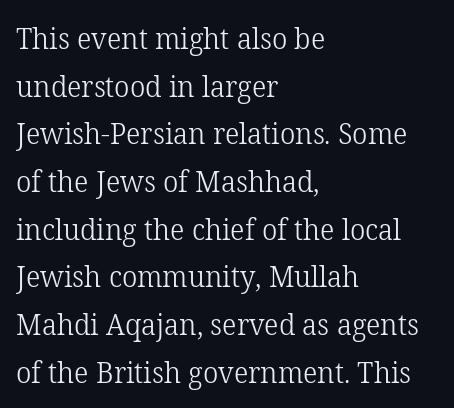
The image shows 30 px light serif type, upright; set left-aligned, normal line spacing (1.59x), normal letter spacing, not underlined; low stroke contrast and a medium x-height.
